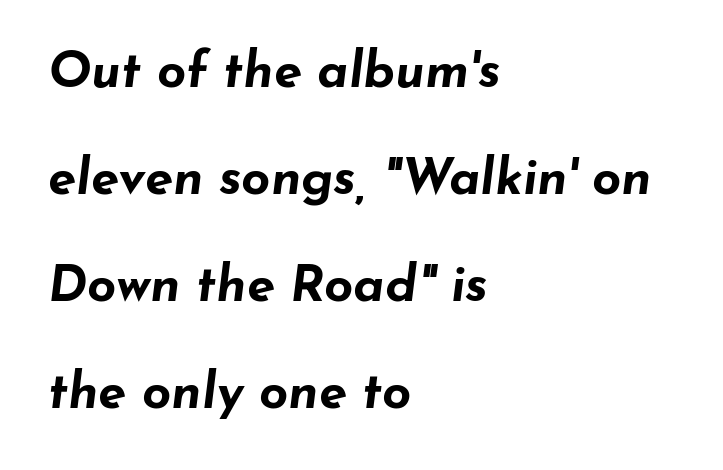
Q: Is the text bold? A: Yes.
Q: Is the text italic (slanted)? A: Yes, it leans right by about 7 degrees.
Q: Is the text underlined? A: No.
Q: How is the paragraph aligned? A: Left-aligned.
Q: Is the spacing between letters normal or unusually wide? A: Normal.
Q: Is the spacing between lines tight, normal or loose? A: Loose.
Q: Width (condensed, normal, or wide)? A: Wide.
Q: Stroke contrast? A: Low.
Q: x-height? A: Small.
Q: Monospaced? A: No.
